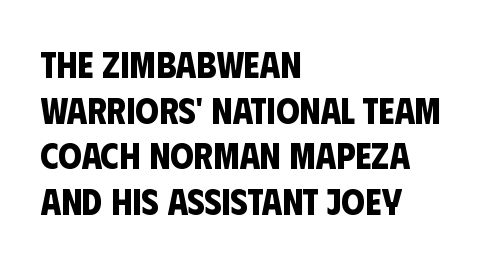
Proportional: the letters do not fall into vertical columns. A bare baseline throughout the passage. In terms of letterspacing, this is plain default setting. The characters display no serif detailing; their extremities are plain.
